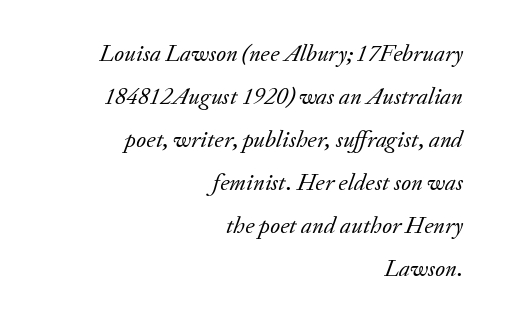
The image shows 24 px text type, italic (leaning right); set right-aligned, line spacing 1.79x, normal letter spacing, not underlined.
